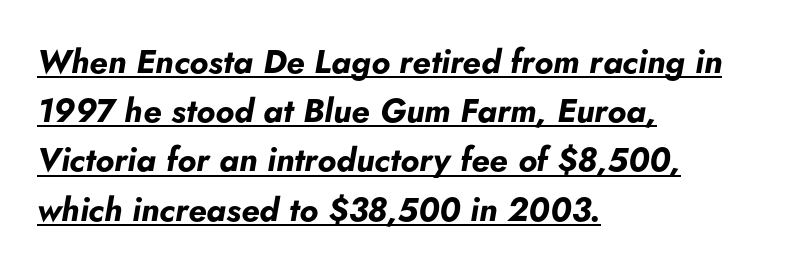
Q: Is the text bold? A: Yes.
Q: Is the text italic (slanted)? A: Yes, it leans right by about 5 degrees.
Q: Is the text underlined? A: Yes.
Q: How is the paragraph aligned? A: Left-aligned.
Q: Is the spacing between letters normal or unusually wide? A: Normal.
Q: Is the spacing between lines tight, normal or loose? A: Normal.
Q: Width (condensed, normal, or wide)? A: Normal.
Q: Stroke contrast? A: Low.
Q: x-height? A: Small.
Q: Monospaced? A: No.
